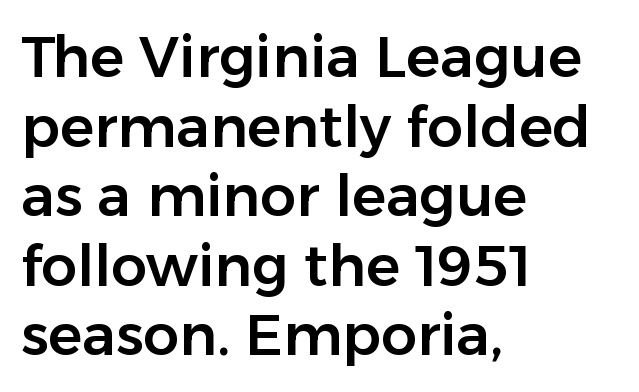
{"serif": "no", "italic": "no", "width": "normal", "stroke_contrast": "low", "x_height": "medium", "monospaced": "no", "underline": "no", "align": "left", "line_spacing_ratio": 1.22, "letter_spacing": "normal", "letter_spacing_em": 0.0, "glyph_px": 57}
